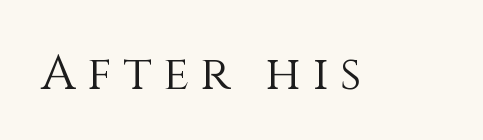
Nobody drew a line under any word here. Is this a heavy cut? Hardly; it is regular or lighter. Rendered with straight, roman letterforms. The face used here is proportionally spaced, like ordinary book or web type. The rendering inserts visible extra space after every character.
